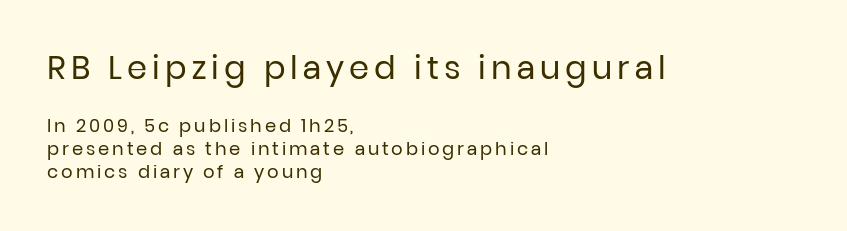
Q: Is the text bold? A: No.
Q: Is the text italic (slanted)? A: No, it is upright.
Q: Is the typeface a serif or a sans-serif typeface? A: Sans-serif.
Q: Is the text underlined? A: No.
Q: How is the paragraph aligned? A: Left-aligned.
Q: Is the spacing between lines tight, normal or loose? A: Normal.
Q: Which block of text is set in a larger size, the first (top) or the second (bottom)? A: The first (top) one.
Q: Width (condensed, normal, or wide)? A: Normal.
Q: Stroke contrast? A: Low.
Q: x-height? A: Medium.
Q: Monospaced? A: No.
